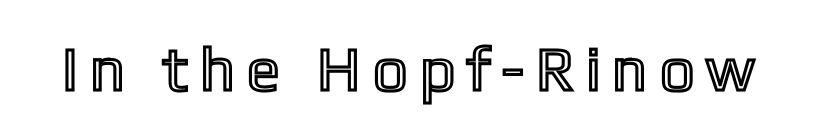
{"italic": "no", "width": "condensed", "x_height": "medium", "monospaced": "no", "underline": "no", "letter_spacing": "wide", "letter_spacing_em": 0.26, "glyph_px": 62}
